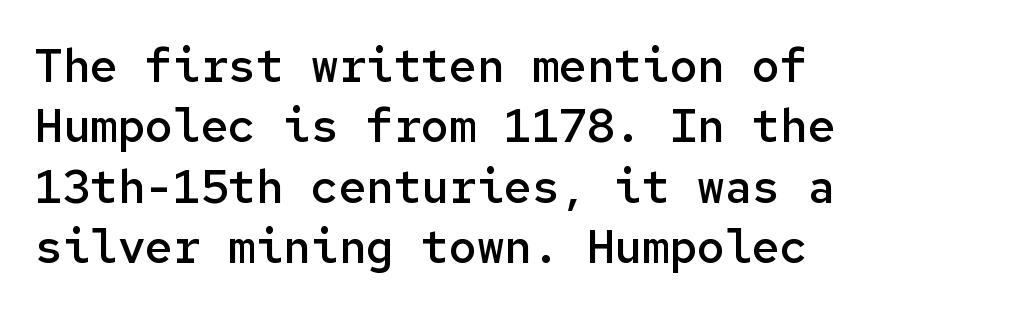
The image shows 46 px semibold sans-serif type, upright, monospaced; set left-aligned, normal line spacing (1.31x), normal letter spacing, not underlined; low stroke contrast and a medium x-height.
